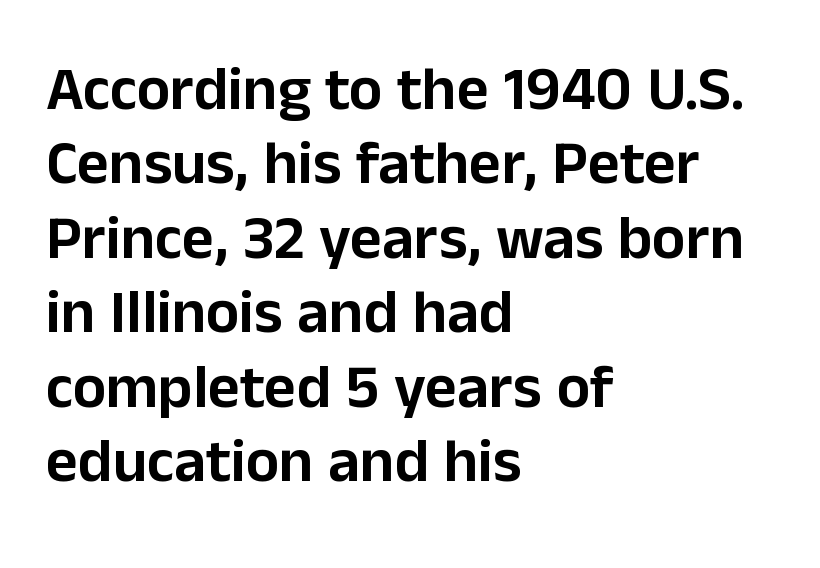
Q: Is the text italic (slanted)? A: No, it is upright.
Q: Is the typeface a serif or a sans-serif typeface? A: Sans-serif.
Q: Is the text underlined? A: No.
Q: How is the paragraph aligned? A: Left-aligned.
Q: Is the spacing between letters normal or unusually wide? A: Normal.
Q: Width (condensed, normal, or wide)? A: Normal.
Q: Stroke contrast? A: Low.
Q: x-height? A: Medium.
Q: Monospaced? A: No.
